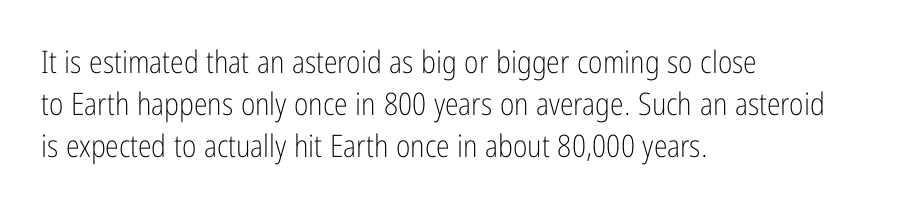
Q: Is the text bold? A: No.
Q: Is the text italic (slanted)? A: No, it is upright.
Q: Is the typeface a serif or a sans-serif typeface? A: Sans-serif.
Q: Is the text underlined? A: No.
Q: How is the paragraph aligned? A: Left-aligned.
Q: Is the spacing between letters normal or unusually wide? A: Normal.
Q: Is the spacing between lines tight, normal or loose? A: Normal.
Q: Width (condensed, normal, or wide)? A: Condensed.
Q: Stroke contrast? A: Low.
Q: x-height? A: Medium.
Q: Monospaced? A: No.
